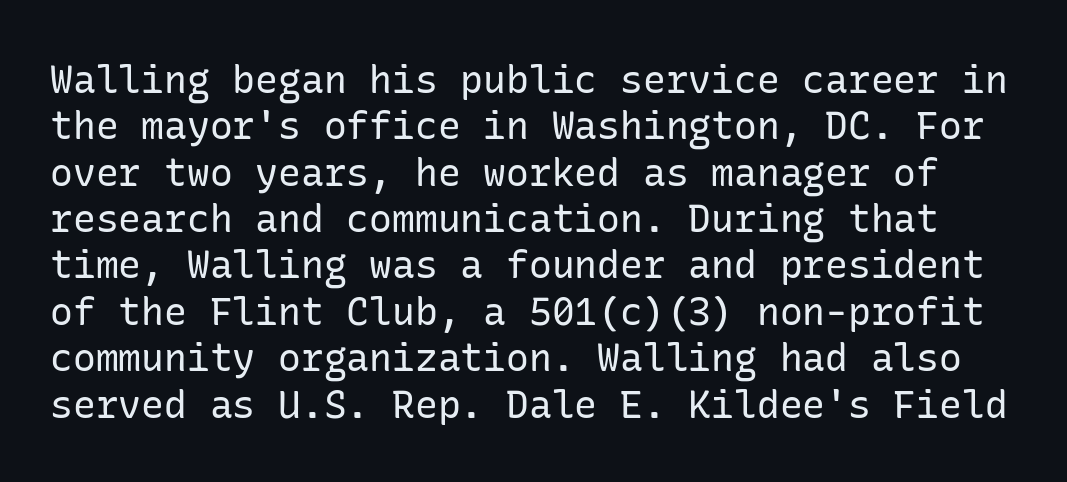
The image shows 38 px regular-weight sans-serif type, upright; set line spacing 1.22x, normal letter spacing, not underlined; low stroke contrast and a medium x-height.
